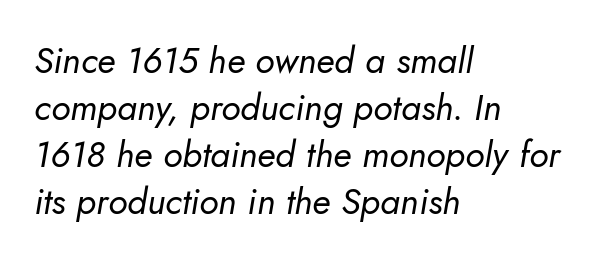
{"italic": "yes", "lean": "right", "slant_degrees": 10, "bold": "no", "weight": "regular", "width": "normal", "stroke_contrast": "low", "x_height": "small", "monospaced": "no", "underline": "no", "align": "left", "line_spacing": "normal", "line_spacing_ratio": 1.31, "letter_spacing": "normal", "letter_spacing_em": 0.0, "glyph_px": 36}
